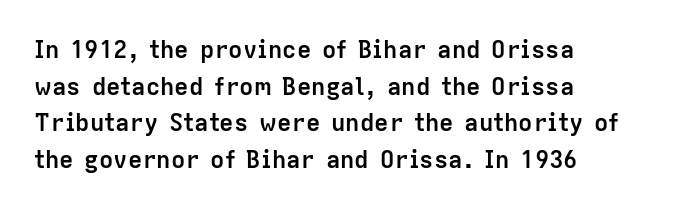
The image shows 24 px bold type, upright; set left-aligned, normal line spacing (1.53x), normal letter spacing, not underlined.
